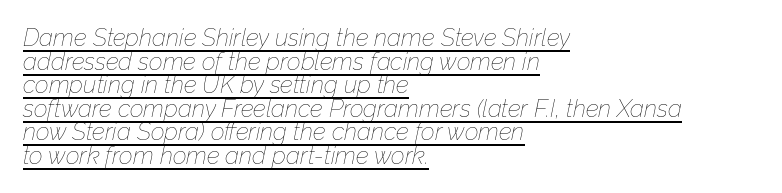
{"italic": "yes", "lean": "right", "slant_degrees": 12, "bold": "no", "underline": "yes", "align": "left", "line_spacing": "tight", "line_spacing_ratio": 0.98, "letter_spacing": "normal", "letter_spacing_em": 0.0, "glyph_px": 24}
